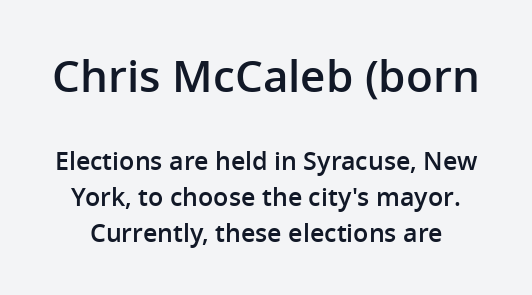
{"serif": "no", "italic": "no", "bold": "semi", "weight": "semibold", "width": "normal", "stroke_contrast": "low", "x_height": "medium", "monospaced": "no", "underline": "no", "line_spacing": "normal", "line_spacing_ratio": 1.45, "letter_spacing": "normal", "letter_spacing_em": 0.0, "larger_block": "first", "size_ratio": 1.76, "glyph_px": 44}
